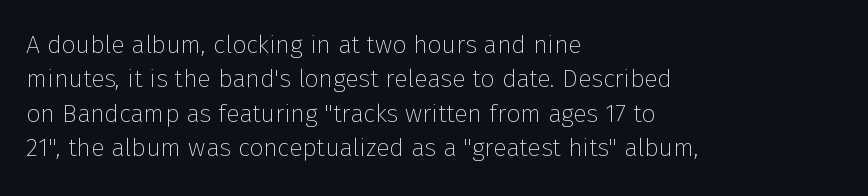
The image shows 25 px text type, upright; set left-aligned, normal line spacing (1.38x), normal letter spacing, not underlined.
